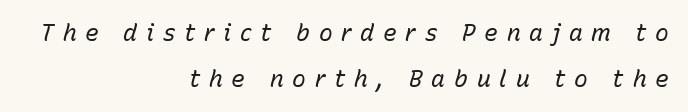
The space between consecutive lines is lavish. No extra ink here — the face is not bold. Type without underlining. Rendered with sloped, italic letterforms. The setting favours the right margin, as signatures and pull-quotes sometimes do. There is plenty of visible air inserted between adjacent glyphs.
